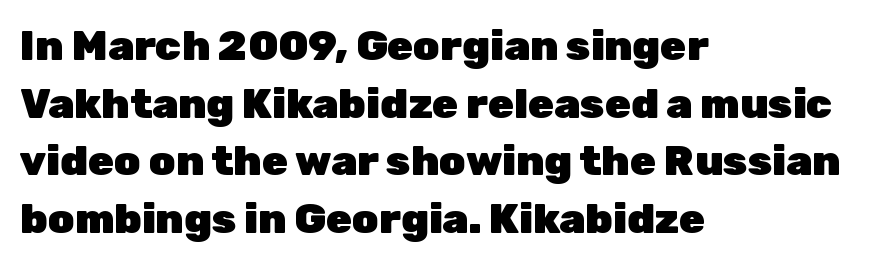
Q: Is the text bold? A: Yes.
Q: Is the text italic (slanted)? A: No, it is upright.
Q: Is the typeface a serif or a sans-serif typeface? A: Sans-serif.
Q: Is the text underlined? A: No.
Q: How is the paragraph aligned? A: Left-aligned.
Q: Is the spacing between letters normal or unusually wide? A: Normal.
Q: Is the spacing between lines tight, normal or loose? A: Normal.
Q: Width (condensed, normal, or wide)? A: Normal.
Q: Stroke contrast? A: Low.
Q: x-height? A: Medium.
Q: Monospaced? A: No.
